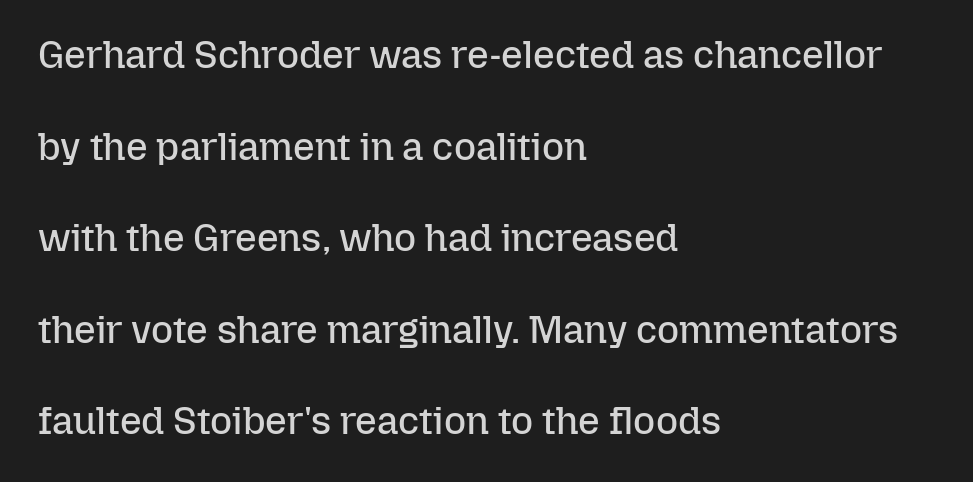
{"italic": "no", "bold": "no", "weight": "regular", "width": "normal", "stroke_contrast": "low", "x_height": "medium", "monospaced": "no", "underline": "no", "align": "left", "line_spacing": "loose", "line_spacing_ratio": 2.41, "letter_spacing": "normal", "letter_spacing_em": 0.0, "glyph_px": 38}
